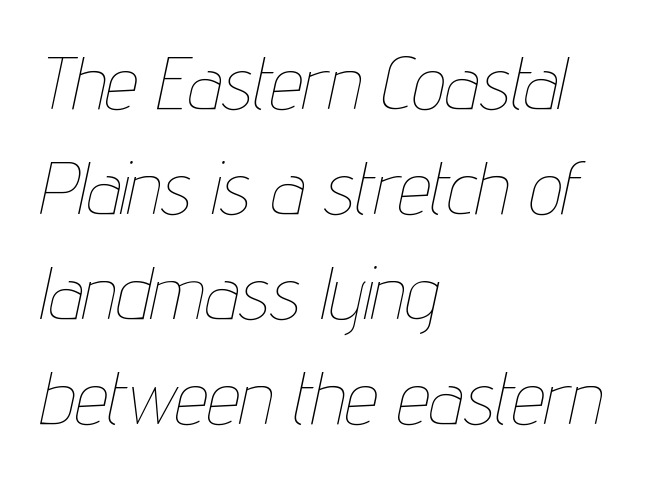
This block has exactly the height ordinary leading produces. Underline: absent. A typesetter would call this zero additional tracking. Italic? Definitely — the glyphs are oblique. Does the copy run flush right? No — it runs flush left.
